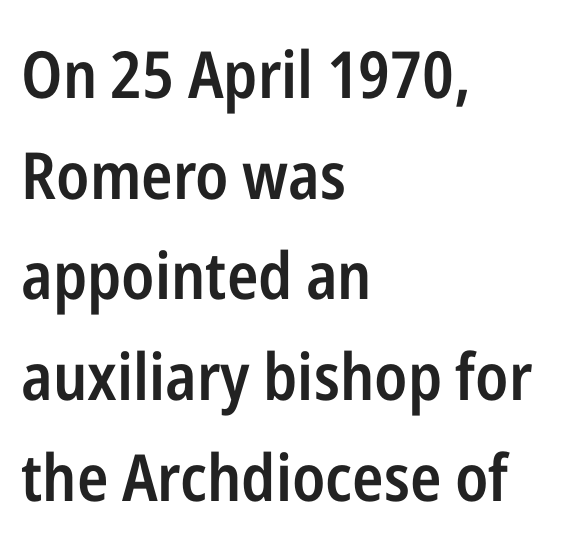
{"serif": "no", "italic": "no", "bold": "semi", "weight": "semibold", "width": "condensed", "stroke_contrast": "low", "x_height": "medium", "monospaced": "no", "underline": "no", "align": "left", "line_spacing": "normal", "line_spacing_ratio": 1.55, "letter_spacing": "normal", "letter_spacing_em": 0.0, "glyph_px": 65}
